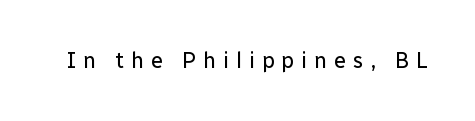
Substantial extra tracking has been applied to these lines. Posture: upright roman. A bare baseline throughout the passage. A quiet, ordinary-to-light weight characterises the typeface.
